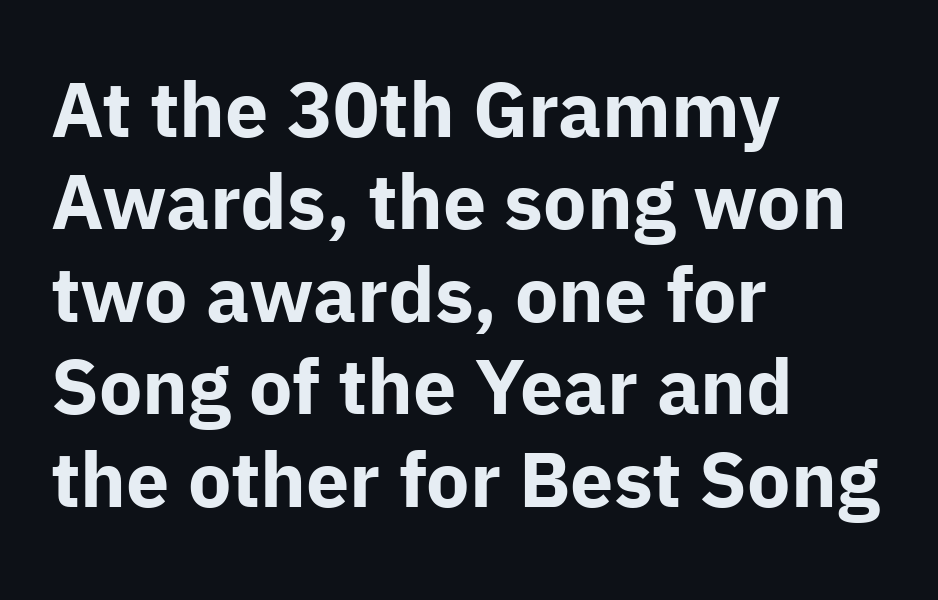
Q: Is the text bold? A: Yes.
Q: Is the text italic (slanted)? A: No, it is upright.
Q: Is the typeface a serif or a sans-serif typeface? A: Sans-serif.
Q: Is the text underlined? A: No.
Q: How is the paragraph aligned? A: Left-aligned.
Q: Is the spacing between letters normal or unusually wide? A: Normal.
Q: Width (condensed, normal, or wide)? A: Normal.
Q: Stroke contrast? A: Low.
Q: x-height? A: Medium.
Q: Monospaced? A: No.
